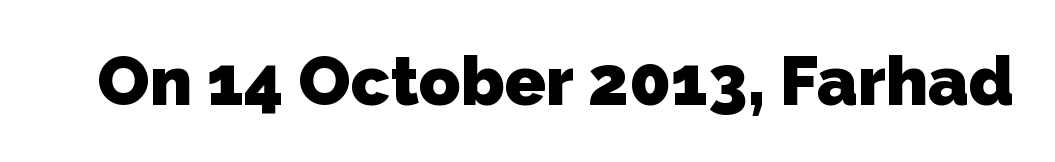
Q: Is the text bold? A: Yes.
Q: Is the typeface a serif or a sans-serif typeface? A: Sans-serif.
Q: Is the text underlined? A: No.
Q: Is the spacing between letters normal or unusually wide? A: Normal.
Q: Width (condensed, normal, or wide)? A: Normal.
Q: Stroke contrast? A: Low.
Q: x-height? A: Medium.
Q: Monospaced? A: No.
